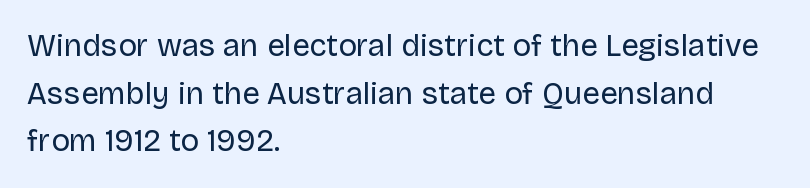
Q: Is the text bold? A: No.
Q: Is the text italic (slanted)? A: No, it is upright.
Q: Is the typeface a serif or a sans-serif typeface? A: Sans-serif.
Q: Is the text underlined? A: No.
Q: How is the paragraph aligned? A: Left-aligned.
Q: Is the spacing between letters normal or unusually wide? A: Normal.
Q: Is the spacing between lines tight, normal or loose? A: Normal.
Q: Width (condensed, normal, or wide)? A: Normal.
Q: Stroke contrast? A: Low.
Q: x-height? A: Large.
Q: Monospaced? A: No.
